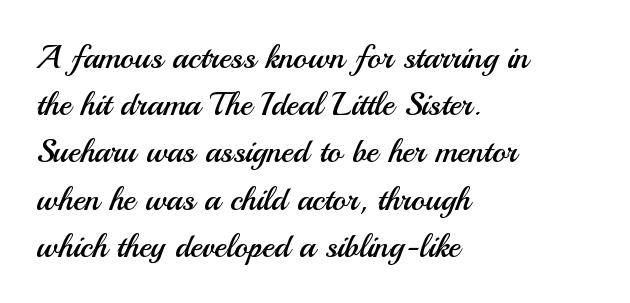
The image shows 33 px regular-weight sans-serif type; set left-aligned, normal line spacing (1.43x), normal letter spacing, not underlined; medium stroke contrast and a small x-height.
